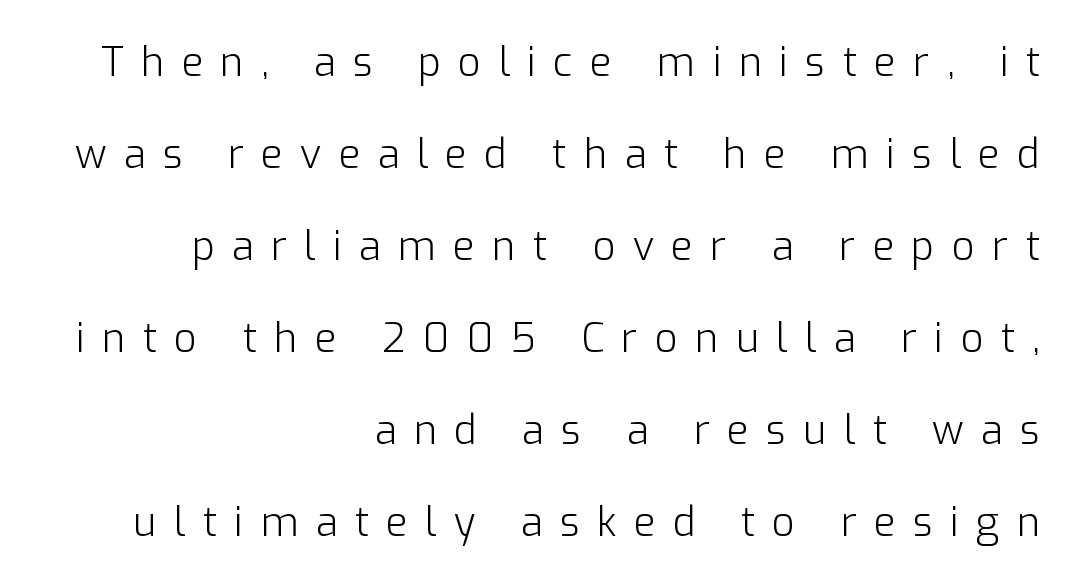
The image shows 40 px light sans-serif type, upright; set right-aligned, loose line spacing (2.3x), unusually wide letter spacing (+0.43 em), not underlined; low stroke contrast and a medium x-height.
